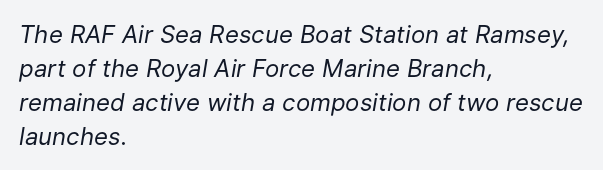
The image shows 24 px text type, italic (leaning right); set left-aligned, normal line spacing (1.41x), normal letter spacing, not underlined.
